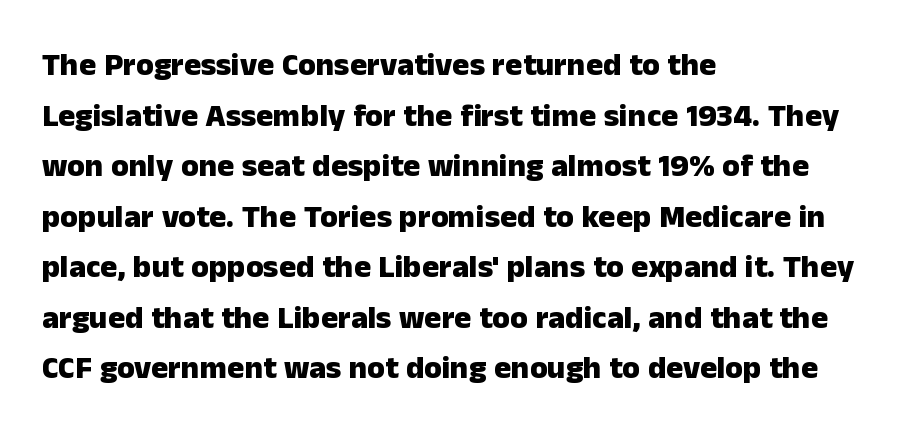
Q: Is the text bold? A: Yes.
Q: Is the text italic (slanted)? A: No, it is upright.
Q: Is the typeface a serif or a sans-serif typeface? A: Sans-serif.
Q: Is the text underlined? A: No.
Q: How is the paragraph aligned? A: Left-aligned.
Q: Is the spacing between letters normal or unusually wide? A: Normal.
Q: Is the spacing between lines tight, normal or loose? A: Normal.
Q: Width (condensed, normal, or wide)? A: Normal.
Q: Stroke contrast? A: Low.
Q: x-height? A: Medium.
Q: Monospaced? A: No.
